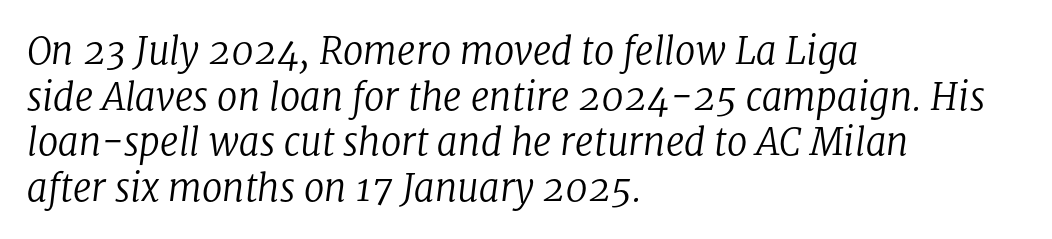
The image shows 37 px regular-weight serif type, italic (leaning right); set left-aligned, line spacing 1.23x, normal letter spacing, not underlined; low stroke contrast and a medium x-height.
